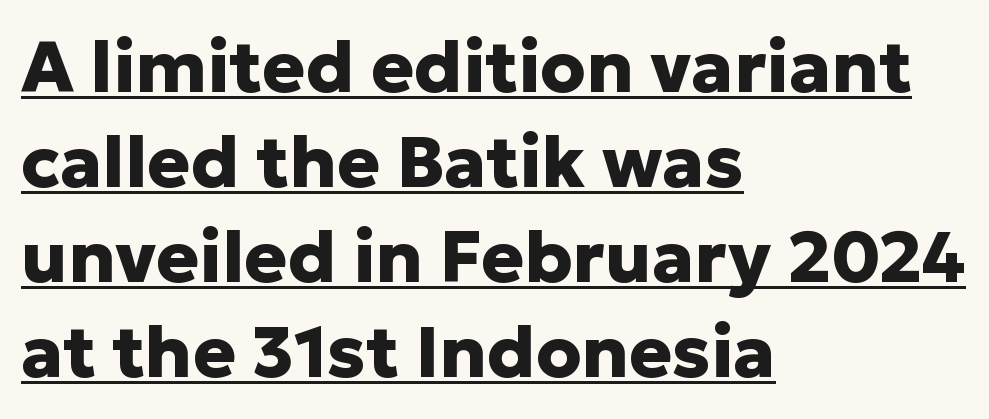
Q: Is the text bold? A: Yes.
Q: Is the text italic (slanted)? A: No, it is upright.
Q: Is the typeface a serif or a sans-serif typeface? A: Sans-serif.
Q: Is the text underlined? A: Yes.
Q: How is the paragraph aligned? A: Left-aligned.
Q: Is the spacing between letters normal or unusually wide? A: Normal.
Q: Is the spacing between lines tight, normal or loose? A: Normal.
Q: Width (condensed, normal, or wide)? A: Normal.
Q: Stroke contrast? A: Low.
Q: x-height? A: Medium.
Q: Monospaced? A: No.
